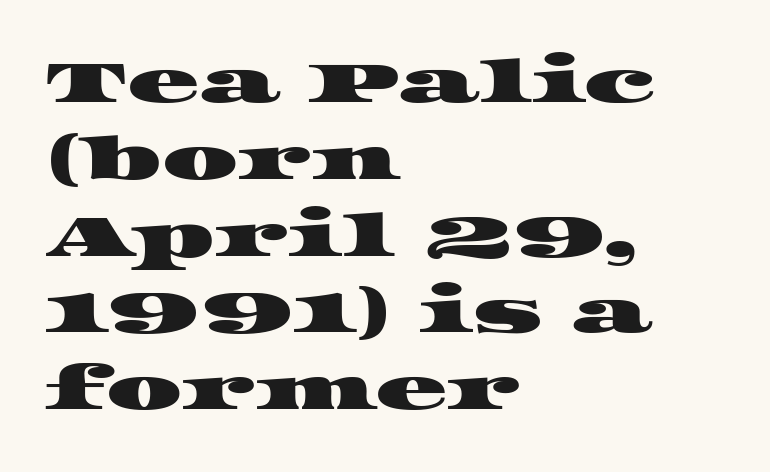
{"serif": "yes", "width": "wide", "stroke_contrast": "high", "x_height": "large", "monospaced": "no", "underline": "no", "align": "left", "line_spacing": "normal", "line_spacing_ratio": 1.28, "letter_spacing": "normal", "letter_spacing_em": 0.0, "glyph_px": 60}
